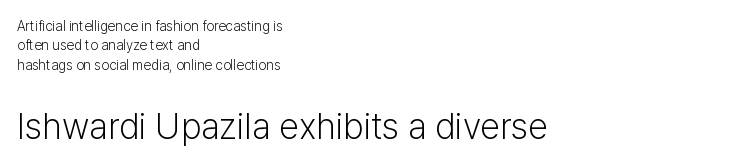
Q: Is the text bold? A: No.
Q: Is the text italic (slanted)? A: No, it is upright.
Q: Is the typeface a serif or a sans-serif typeface? A: Sans-serif.
Q: Is the text underlined? A: No.
Q: How is the paragraph aligned? A: Left-aligned.
Q: Is the spacing between letters normal or unusually wide? A: Normal.
Q: Is the spacing between lines tight, normal or loose? A: Normal.
Q: Which block of text is set in a larger size, the first (top) or the second (bottom)? A: The second (bottom) one.
Q: Width (condensed, normal, or wide)? A: Normal.
Q: Stroke contrast? A: Low.
Q: x-height? A: Medium.
Q: Monospaced? A: No.
